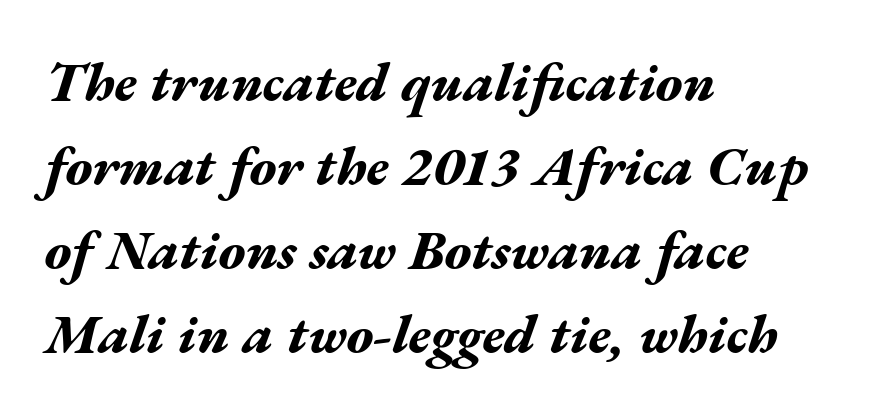
The image shows 55 px bold, wide type, italic (leaning right); set left-aligned, normal line spacing (1.53x), normal letter spacing, not underlined; medium stroke contrast and a medium x-height.
